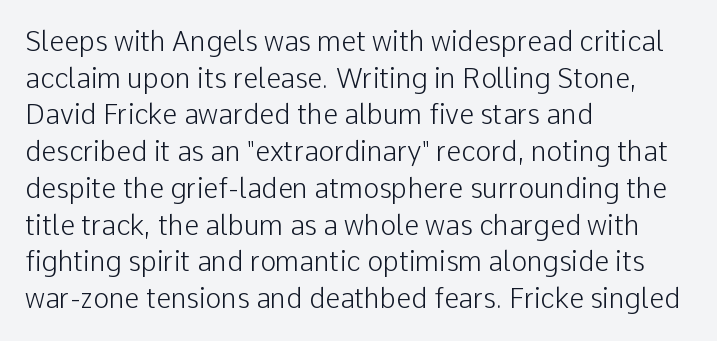
Reading down the block, your eye returns to a fixed left position each line. Do the letters lean? They stand straight. The strip under each line holds only bare page. Bold? No — there's no thickening of the strokes. Line spacing here is normal. Glyph-to-glyph distance matches everyday printed text.
